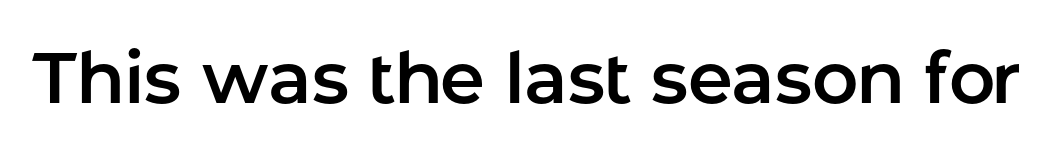
The text was rendered using a sans face with plain stroke endings. Between one letter and the next there's only the usual sliver of space. Looks like regular typesetting: each glyph gets only the width it needs. Words float on clear page, feet unadorned. The font's upright variant was chosen for this text.
